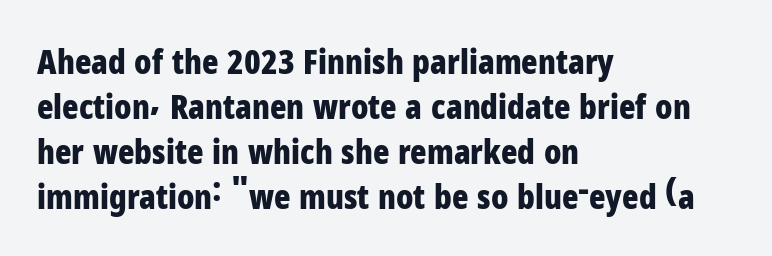
{"serif": "no", "italic": "no", "bold": "yes", "weight": "bold", "width": "condensed", "stroke_contrast": "low", "x_height": "medium", "monospaced": "no", "underline": "no", "align": "left", "line_spacing": "normal", "line_spacing_ratio": 1.32, "letter_spacing": "normal", "letter_spacing_em": 0.0, "glyph_px": 34}
